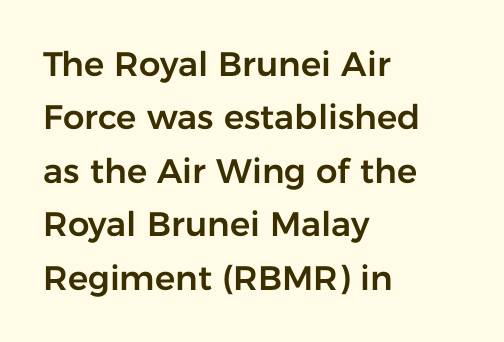
Is this a fixed-width face? No — the glyphs have proportional, varying widths. Nothing unusual about the tracking: characters are spaced as the font intends. The characters display no serif detailing; their extremities are plain. Horizontal alignment here is leftward, the default for most running prose.
